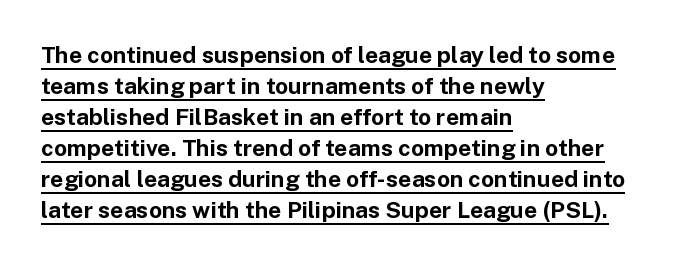
Bold? Absolutely — the strokes are thick and heavy. Underlined type. Line spacing here is normal. Posture: straight, roman, zero tilt. The letters sit at their default tracking, neither squeezed nor spread. One-word summary of the alignment: left.
